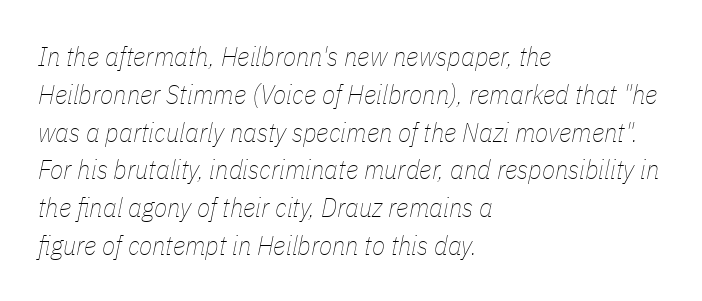
{"italic": "yes", "lean": "right", "slant_degrees": 11, "bold": "no", "underline": "no", "align": "left", "line_spacing": "normal", "line_spacing_ratio": 1.4, "letter_spacing": "normal", "letter_spacing_em": 0.0, "glyph_px": 27}
